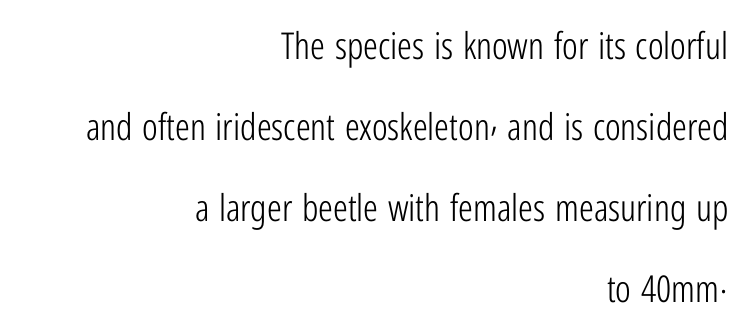
The image shows 37 px light, condensed sans-serif type, upright; set right-aligned, loose line spacing (2.19x), normal letter spacing, not underlined; low stroke contrast and a medium x-height.
